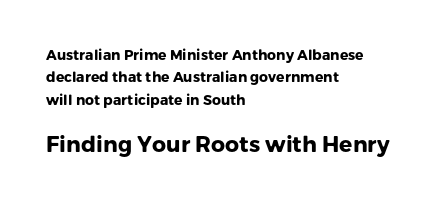
Q: Is the text bold? A: Yes.
Q: Is the text italic (slanted)? A: No, it is upright.
Q: Is the text underlined? A: No.
Q: How is the paragraph aligned? A: Left-aligned.
Q: Is the spacing between letters normal or unusually wide? A: Normal.
Q: Is the spacing between lines tight, normal or loose? A: Normal.
Q: Which block of text is set in a larger size, the first (top) or the second (bottom)? A: The second (bottom) one.
